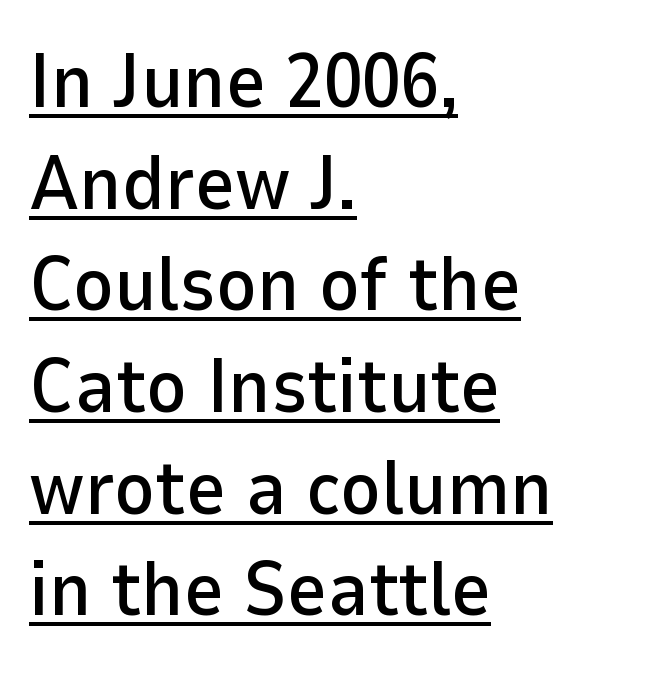
The image shows 77 px sans-serif type, upright; set left-aligned, normal line spacing (1.32x), normal letter spacing, underlined; low stroke contrast and a medium x-height.
